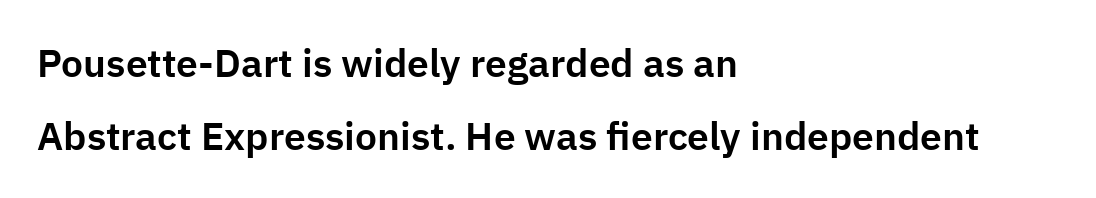
Letters rest on an invisible, unmarked baseline. Does the type have serifs? No, each stem ends abruptly. Think of a printed novel: that variable character pitch is what you see here. Does extra space separate the letters? No, they use regular spacing.
